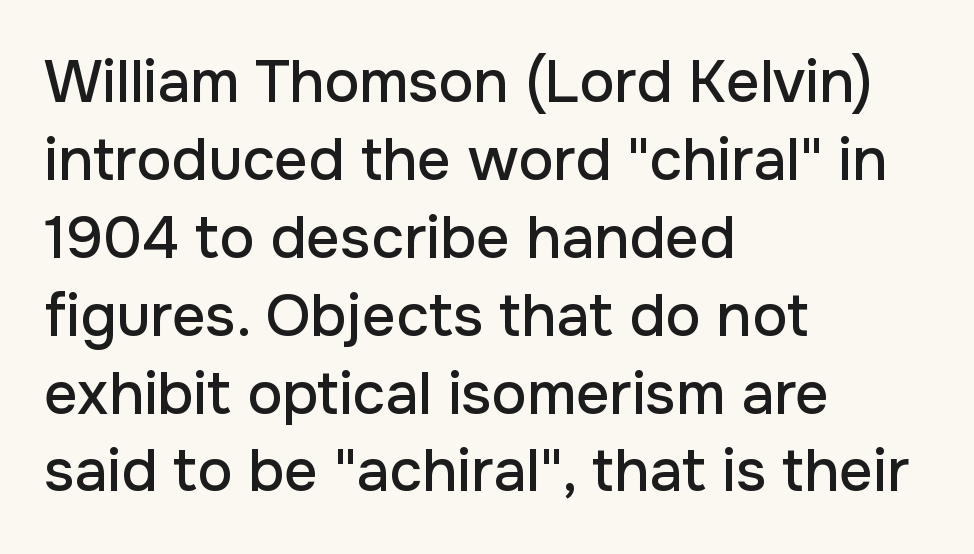
The image shows 59 px sans-serif type, upright; set left-aligned, normal line spacing (1.32x), normal letter spacing, not underlined; low stroke contrast and a medium x-height.
